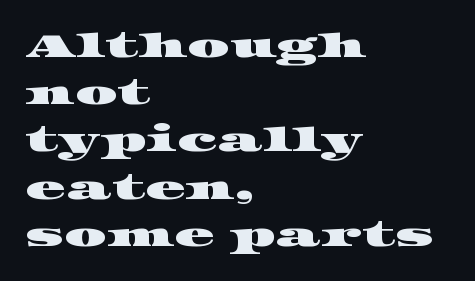
Q: Is the typeface a serif or a sans-serif typeface? A: Serif.
Q: Is the text underlined? A: No.
Q: How is the paragraph aligned? A: Left-aligned.
Q: Is the spacing between letters normal or unusually wide? A: Normal.
Q: Is the spacing between lines tight, normal or loose? A: Normal.
Q: Width (condensed, normal, or wide)? A: Wide.
Q: Stroke contrast? A: High.
Q: x-height? A: Large.
Q: Monospaced? A: No.
